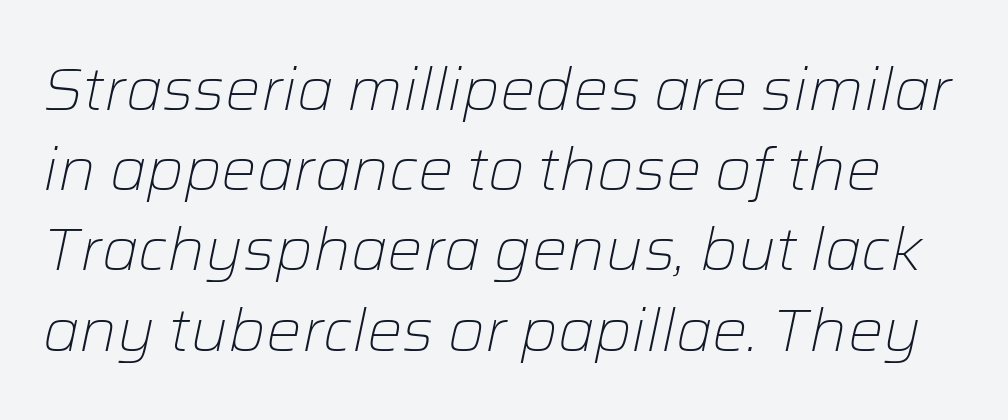
The image shows 59 px light type, italic (leaning right); set normal line spacing (1.36x), normal letter spacing, not underlined; low stroke contrast and a medium x-height.
